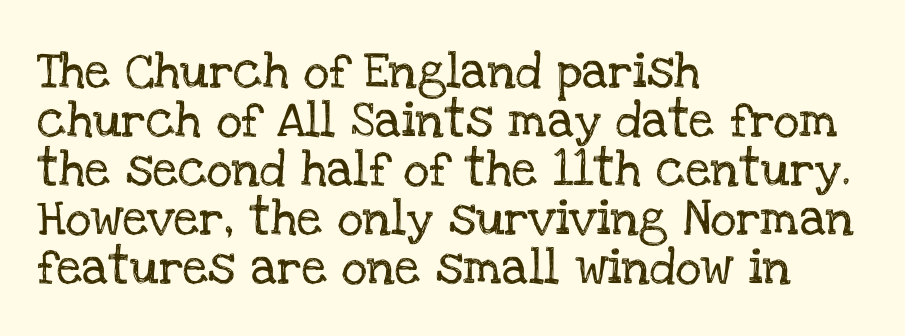
Character widths vary here, with narrow letters taking less room than wide ones. Horizontally, the lines are justified to the leading edge only. Tall strokes in this sample are plumb rather than angled. Standard letterfit; no display-style spreading of the glyphs. Unlike a clean sans, this face finishes its strokes with serifs. The line-height multiplier appears to be the usual default.
